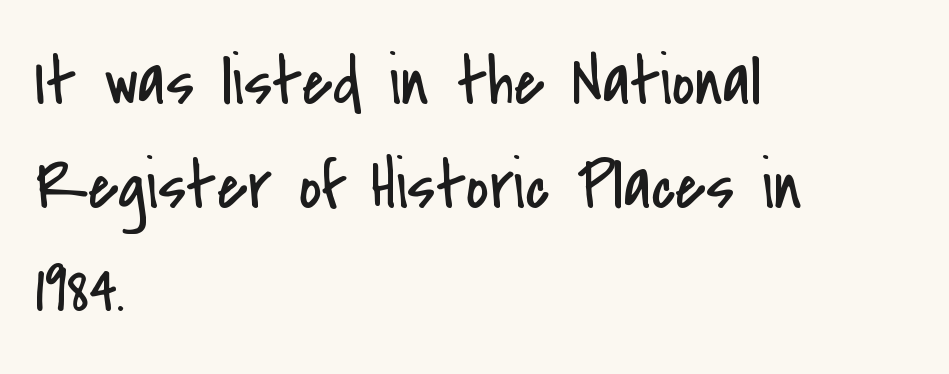
This is sans-serif lettering, the kind often seen on screens and signage. Quick note: not italic, upright. The letters sit at their default tracking, neither squeezed nor spread. This sample keeps an unexceptional amount of space between lines.
